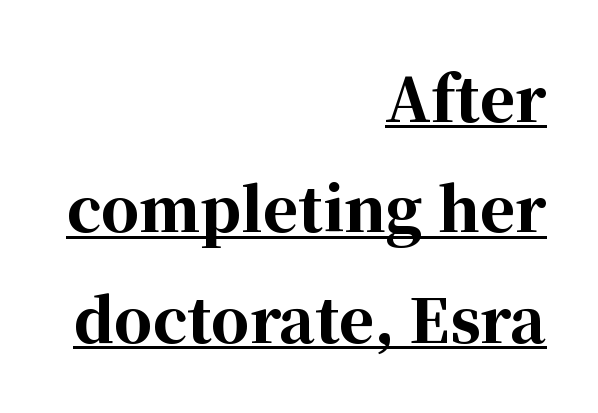
Q: Is the text bold? A: Yes.
Q: Is the text italic (slanted)? A: No, it is upright.
Q: Is the typeface a serif or a sans-serif typeface? A: Serif.
Q: Is the text underlined? A: Yes.
Q: How is the paragraph aligned? A: Right-aligned.
Q: Is the spacing between letters normal or unusually wide? A: Normal.
Q: Width (condensed, normal, or wide)? A: Normal.
Q: Stroke contrast? A: High.
Q: x-height? A: Medium.
Q: Monospaced? A: No.
